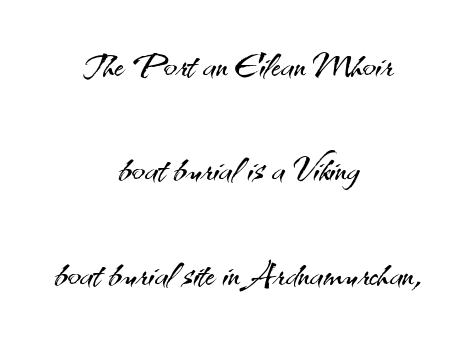
{"serif": "no", "bold": "no", "weight": "light", "width": "normal", "stroke_contrast": "medium", "x_height": "small", "monospaced": "no", "underline": "no", "align": "center", "line_spacing": "loose", "line_spacing_ratio": 2.13, "letter_spacing": "normal", "letter_spacing_em": 0.0, "glyph_px": 49}
